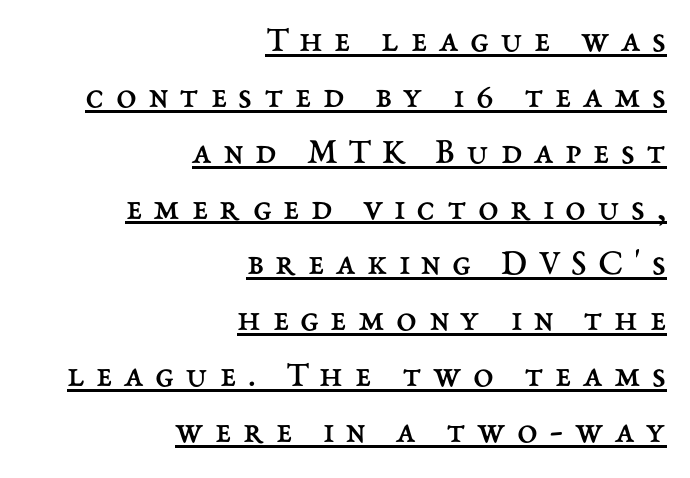
Q: Is the text bold? A: No.
Q: Is the text italic (slanted)? A: No, it is upright.
Q: Is the text underlined? A: Yes.
Q: How is the paragraph aligned? A: Right-aligned.
Q: Is the spacing between letters normal or unusually wide? A: Unusually wide.
Q: Is the spacing between lines tight, normal or loose? A: Normal.
Q: Width (condensed, normal, or wide)? A: Normal.
Q: Stroke contrast? A: Medium.
Q: x-height? A: Medium.
Q: Monospaced? A: No.
